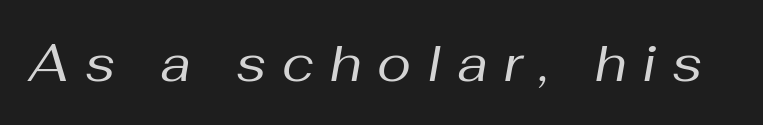
Q: Is the text bold? A: No.
Q: Is the text italic (slanted)? A: Yes, it leans right by about 10 degrees.
Q: Is the text underlined? A: No.
Q: Is the spacing between letters normal or unusually wide? A: Unusually wide.
Q: Width (condensed, normal, or wide)? A: Normal.
Q: Stroke contrast? A: Medium.
Q: x-height? A: Medium.
Q: Monospaced? A: No.
